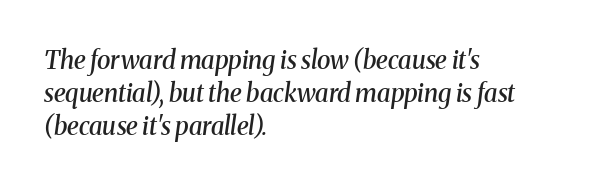
The image shows 25 px text type, italic (leaning right); set left-aligned, normal line spacing (1.32x), normal letter spacing, not underlined.
